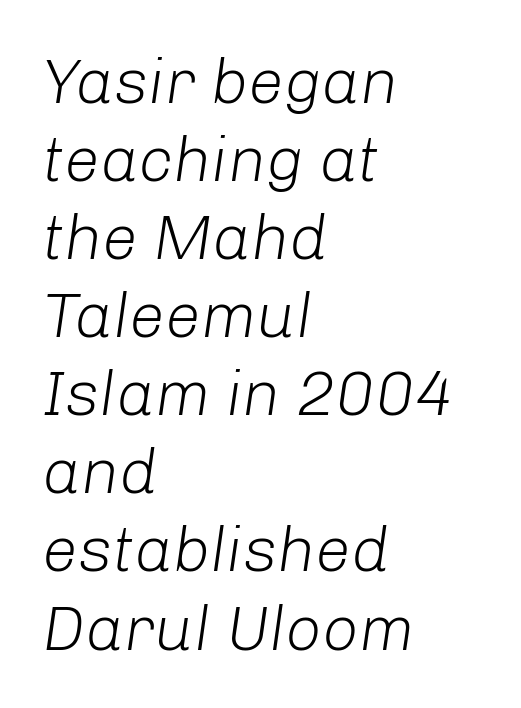
Q: Is the text bold? A: No.
Q: Is the text italic (slanted)? A: Yes, it leans right by about 8 degrees.
Q: Is the text underlined? A: No.
Q: How is the paragraph aligned? A: Left-aligned.
Q: Is the spacing between letters normal or unusually wide? A: Normal.
Q: Width (condensed, normal, or wide)? A: Normal.
Q: Stroke contrast? A: Low.
Q: x-height? A: Medium.
Q: Monospaced? A: No.
